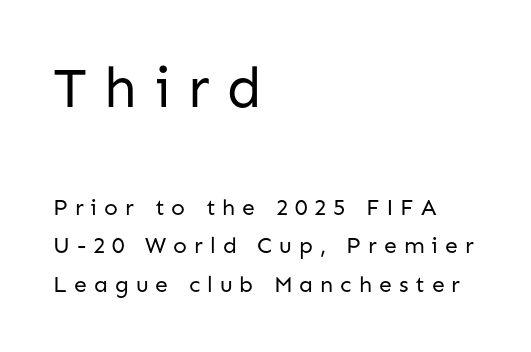
The image shows 57 px regular-weight sans-serif type, upright; set left-aligned, normal line spacing (1.66x), unusually wide letter spacing (+0.3 em), not underlined; the first (top) block is 2.48x larger; low stroke contrast and a medium x-height.
